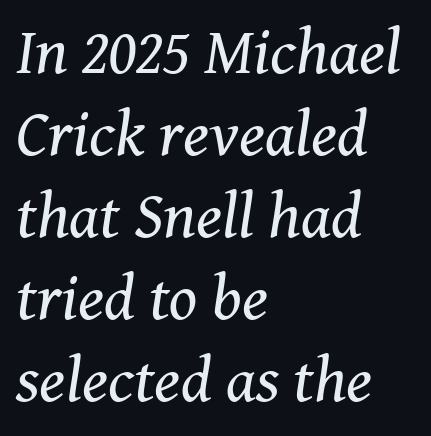
The space beneath each line is pristine and unruled. Observe the ordinary spacing: letters are neighbours, not strangers. Note the varied advance widths — an 'i' is clearly narrower than an 'm'. Does the leading feel generous? No, just average. Regarding serifs, this sample has them.
